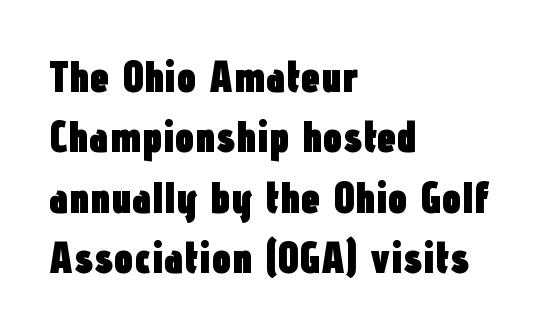
Q: Is the text bold? A: Yes.
Q: Is the text italic (slanted)? A: No, it is upright.
Q: Is the typeface a serif or a sans-serif typeface? A: Sans-serif.
Q: Is the text underlined? A: No.
Q: How is the paragraph aligned? A: Left-aligned.
Q: Is the spacing between letters normal or unusually wide? A: Normal.
Q: Is the spacing between lines tight, normal or loose? A: Normal.
Q: Width (condensed, normal, or wide)? A: Condensed.
Q: Stroke contrast? A: Low.
Q: x-height? A: Medium.
Q: Monospaced? A: No.
